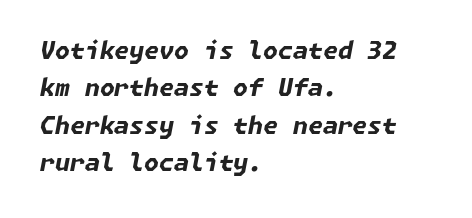
The image shows 24 px bold type, italic (leaning right); set left-aligned, normal line spacing (1.56x), normal letter spacing, not underlined.
